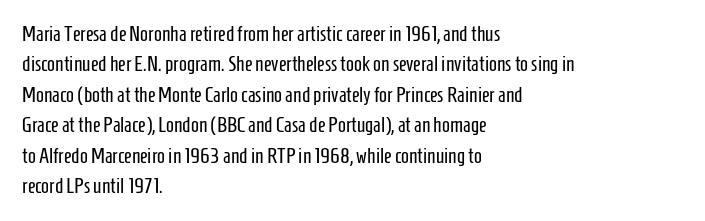
Q: Is the text bold? A: No.
Q: Is the text italic (slanted)? A: No, it is upright.
Q: Is the text underlined? A: No.
Q: How is the paragraph aligned? A: Left-aligned.
Q: Is the spacing between letters normal or unusually wide? A: Normal.
Q: Is the spacing between lines tight, normal or loose? A: Normal.
